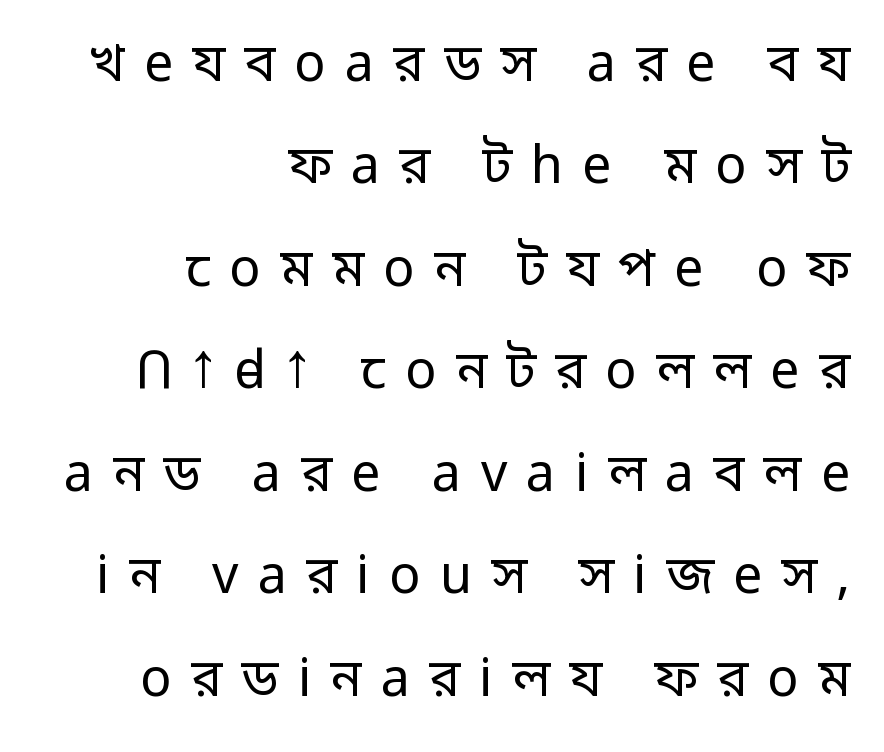
{"serif": "no", "italic": "no", "bold": "no", "weight": "regular", "width": "normal", "stroke_contrast": "low", "x_height": "medium", "monospaced": "no", "underline": "no", "align": "right", "line_spacing": "loose", "line_spacing_ratio": 1.97, "letter_spacing": "wide", "letter_spacing_em": 0.37, "glyph_px": 52}
